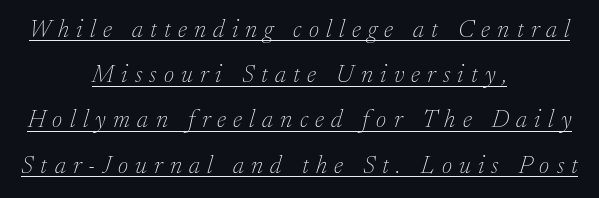
{"italic": "yes", "lean": "right", "slant_degrees": 17, "bold": "no", "underline": "yes", "align": "center", "line_spacing_ratio": 1.81, "letter_spacing": "wide", "letter_spacing_em": 0.29, "glyph_px": 25}
